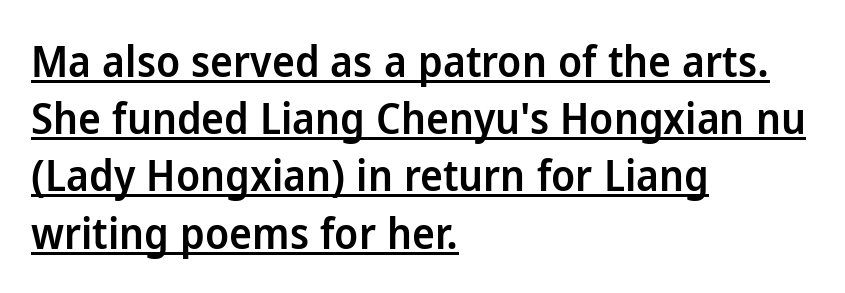
The image shows 43 px semibold sans-serif type, upright; set left-aligned, normal line spacing (1.33x), normal letter spacing, underlined; low stroke contrast and a medium x-height.
